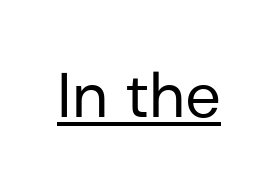
Rendered with straight, roman letterforms. Spacing verdict: proportional, widths tailored to each character. Words appear dense and cohesive because spacing is normal. Check the space under the baseline: a stroke is drawn there.
